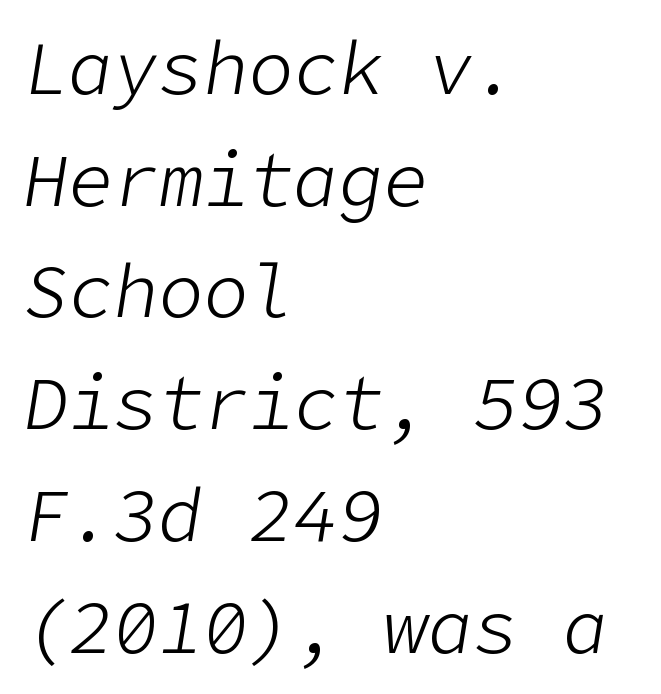
Q: Is the text bold? A: No.
Q: Is the text italic (slanted)? A: Yes, it leans right by about 9 degrees.
Q: Is the text underlined? A: No.
Q: How is the paragraph aligned? A: Left-aligned.
Q: Is the spacing between letters normal or unusually wide? A: Normal.
Q: Is the spacing between lines tight, normal or loose? A: Normal.
Q: Width (condensed, normal, or wide)? A: Normal.
Q: Stroke contrast? A: Low.
Q: x-height? A: Medium.
